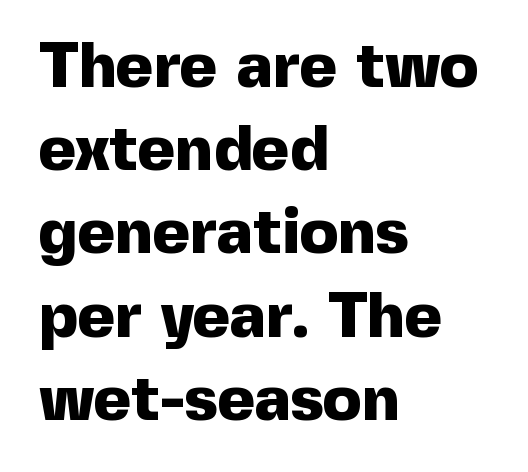
Q: Is the text bold? A: Yes.
Q: Is the text italic (slanted)? A: No, it is upright.
Q: Is the typeface a serif or a sans-serif typeface? A: Sans-serif.
Q: Is the text underlined? A: No.
Q: How is the paragraph aligned? A: Left-aligned.
Q: Is the spacing between letters normal or unusually wide? A: Normal.
Q: Is the spacing between lines tight, normal or loose? A: Normal.
Q: Width (condensed, normal, or wide)? A: Normal.
Q: x-height? A: Medium.
Q: Monospaced? A: No.
